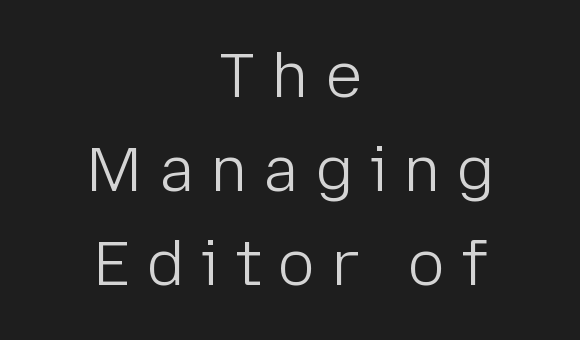
Q: Is the text bold? A: No.
Q: Is the text italic (slanted)? A: No, it is upright.
Q: Is the typeface a serif or a sans-serif typeface? A: Sans-serif.
Q: Is the text underlined? A: No.
Q: How is the paragraph aligned? A: Centered.
Q: Is the spacing between letters normal or unusually wide? A: Unusually wide.
Q: Is the spacing between lines tight, normal or loose? A: Normal.
Q: Width (condensed, normal, or wide)? A: Normal.
Q: Stroke contrast? A: Low.
Q: x-height? A: Medium.
Q: Monospaced? A: No.
